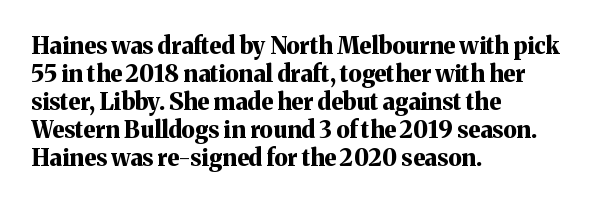
Q: Is the text bold? A: Yes.
Q: Is the text italic (slanted)? A: No, it is upright.
Q: Is the text underlined? A: No.
Q: How is the paragraph aligned? A: Left-aligned.
Q: Is the spacing between letters normal or unusually wide? A: Normal.
